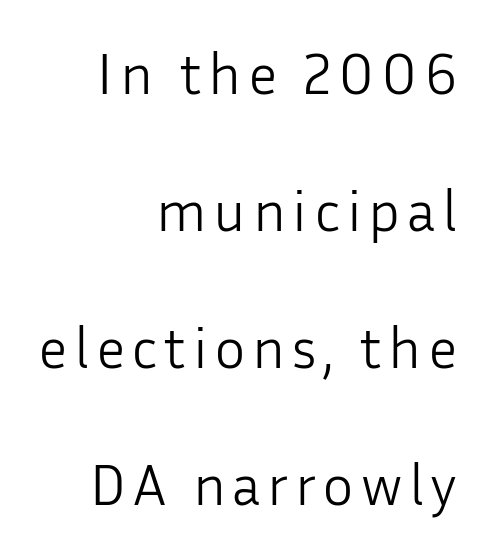
Q: Is the text bold? A: No.
Q: Is the text italic (slanted)? A: No, it is upright.
Q: Is the typeface a serif or a sans-serif typeface? A: Sans-serif.
Q: Is the text underlined? A: No.
Q: How is the paragraph aligned? A: Right-aligned.
Q: Is the spacing between lines tight, normal or loose? A: Loose.
Q: Width (condensed, normal, or wide)? A: Normal.
Q: Stroke contrast? A: Low.
Q: x-height? A: Medium.
Q: Monospaced? A: No.
